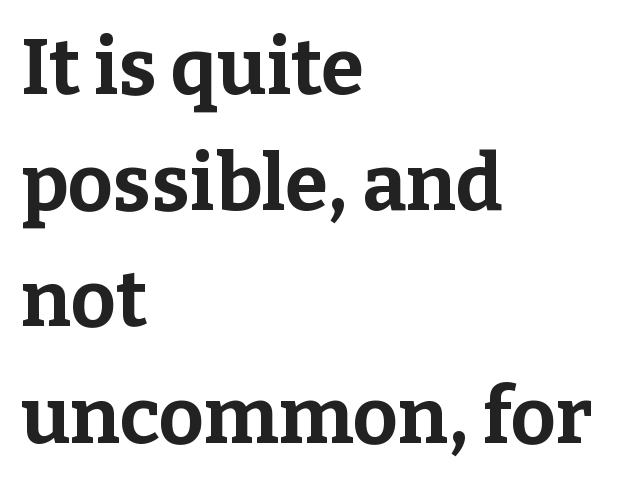
Q: Is the text bold? A: Yes.
Q: Is the text italic (slanted)? A: No, it is upright.
Q: Is the typeface a serif or a sans-serif typeface? A: Serif.
Q: Is the text underlined? A: No.
Q: How is the paragraph aligned? A: Left-aligned.
Q: Is the spacing between letters normal or unusually wide? A: Normal.
Q: Is the spacing between lines tight, normal or loose? A: Normal.
Q: Width (condensed, normal, or wide)? A: Normal.
Q: Stroke contrast? A: Low.
Q: x-height? A: Medium.
Q: Monospaced? A: No.
